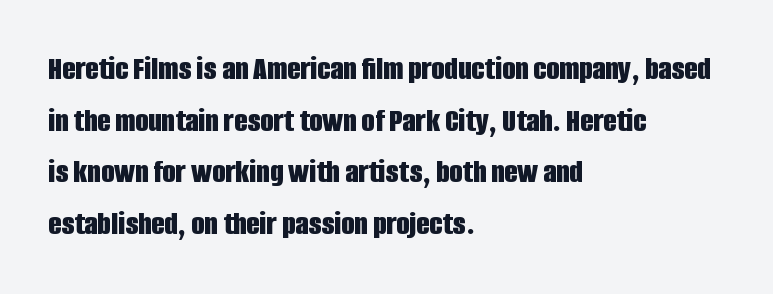
{"serif": "no", "italic": "no", "bold": "yes", "weight": "bold", "width": "condensed", "stroke_contrast": "low", "x_height": "large", "monospaced": "no", "underline": "no", "align": "left", "line_spacing": "normal", "line_spacing_ratio": 1.52, "letter_spacing": "normal", "letter_spacing_em": 0.0, "glyph_px": 34}
